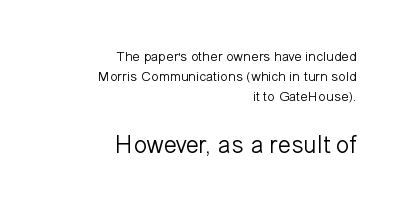
{"italic": "no", "bold": "no", "underline": "no", "align": "right", "line_spacing": "normal", "line_spacing_ratio": 1.42, "letter_spacing": "normal", "letter_spacing_em": 0.0, "larger_block": "second", "size_ratio": 1.79, "glyph_px": 25}
